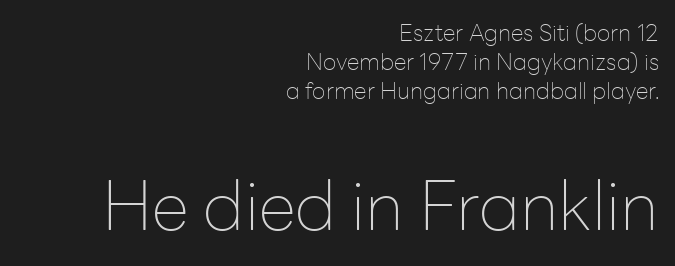
{"serif": "no", "italic": "no", "bold": "no", "weight": "thin", "width": "normal", "stroke_contrast": "low", "x_height": "medium", "monospaced": "no", "underline": "no", "align": "right", "line_spacing": "normal", "line_spacing_ratio": 1.27, "letter_spacing": "normal", "letter_spacing_em": 0.0, "larger_block": "second", "size_ratio": 2.96, "glyph_px": 68}
